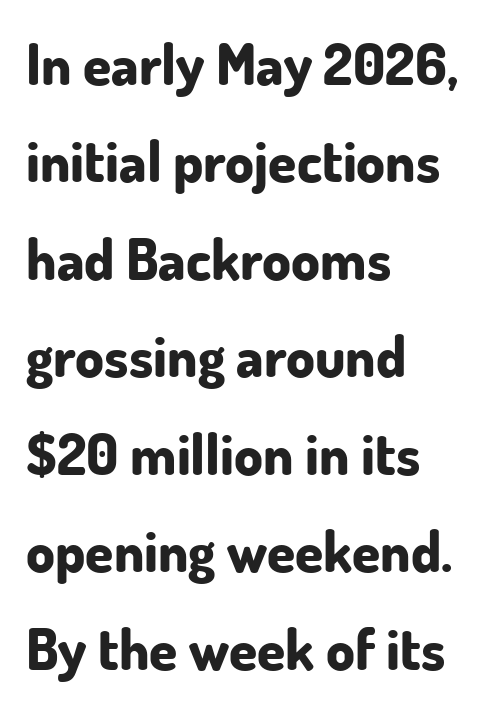
Compared with typical body copy, the letter spacing here is the same. Nothing sits at the stroke ends, so this counts as sans-serif. Posture: straight, roman, zero tilt. What weight is shown? A full bold with thick strokes.
